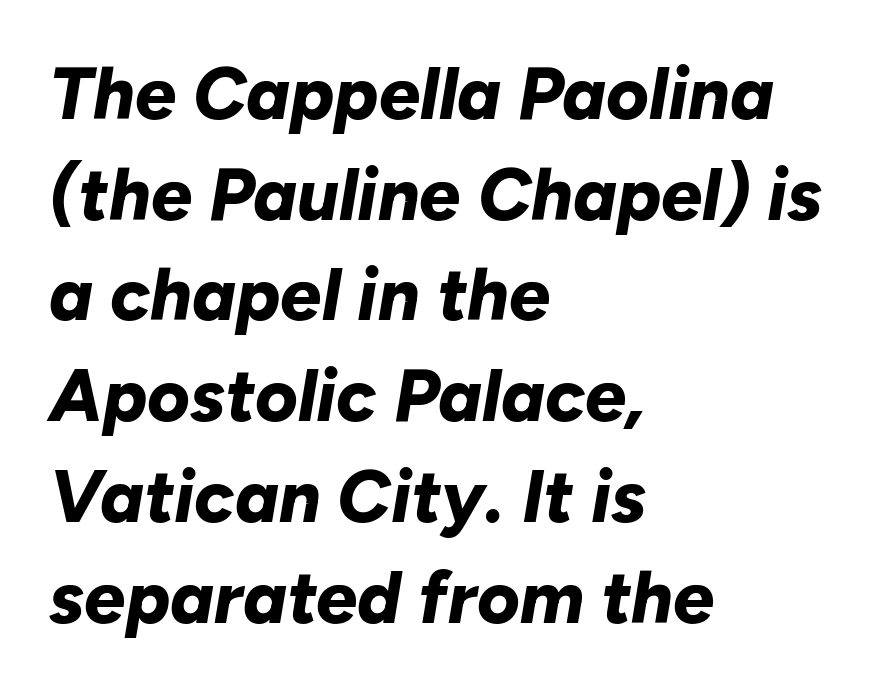
The image shows 73 px bold type, italic (leaning right); set left-aligned, normal line spacing (1.38x), normal letter spacing, not underlined; low stroke contrast and a medium x-height.
